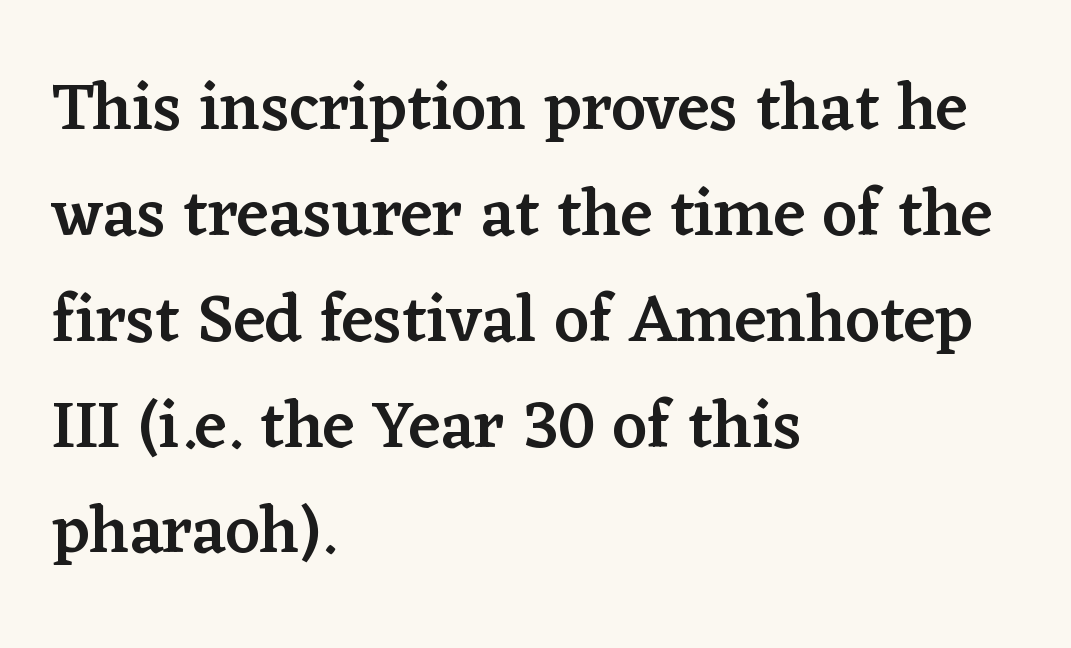
The image shows 67 px semibold serif type, upright; set left-aligned, normal line spacing (1.58x), normal letter spacing, not underlined; low stroke contrast and a medium x-height.
